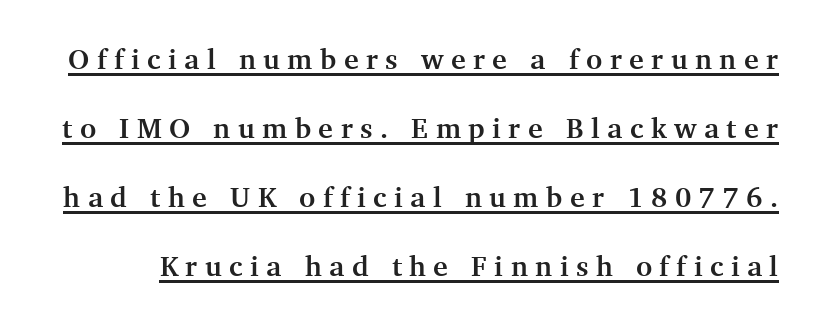
{"serif": "yes", "italic": "no", "bold": "yes", "weight": "semibold", "width": "normal", "stroke_contrast": "medium", "x_height": "medium", "monospaced": "no", "underline": "yes", "line_spacing": "loose", "line_spacing_ratio": 2.46, "letter_spacing": "wide", "letter_spacing_em": 0.27, "glyph_px": 28}
